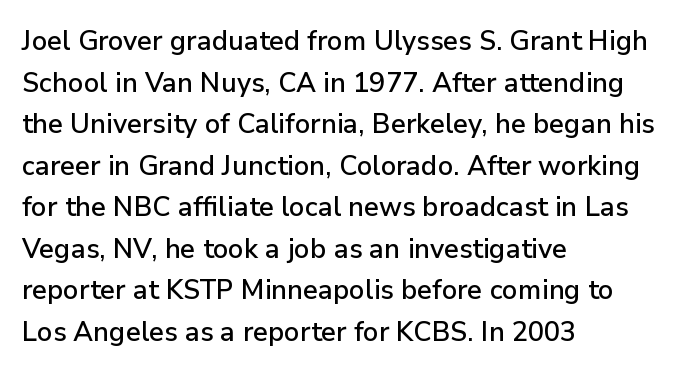
A typesetter would call this zero additional tracking. Line beginnings align vertically; line endings do not. The leading is moderate, giving the passage an even texture. No italicization has been applied; the sample stays upright. This rendering features lettering with no underline.
